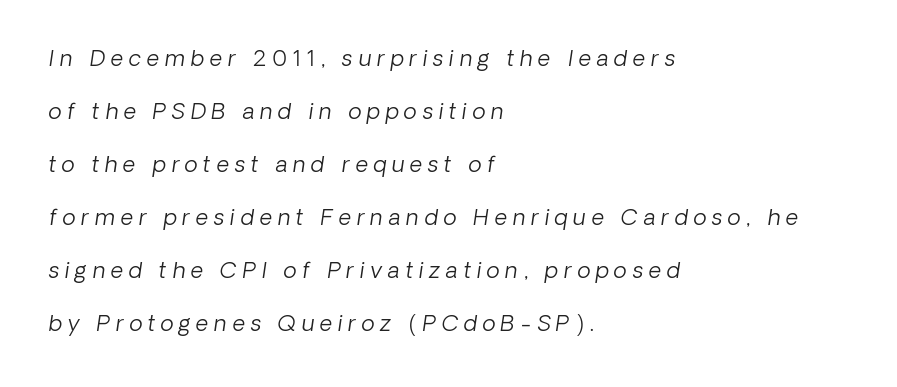
The space beneath each line is pristine and unruled. Nothing heavy about these letters — not bold at all. Each word looks stretched out because of the extra space between its letters. These lines stand farther apart than default settings would place them. Caption: multi-line text, flush left, ragged right.
